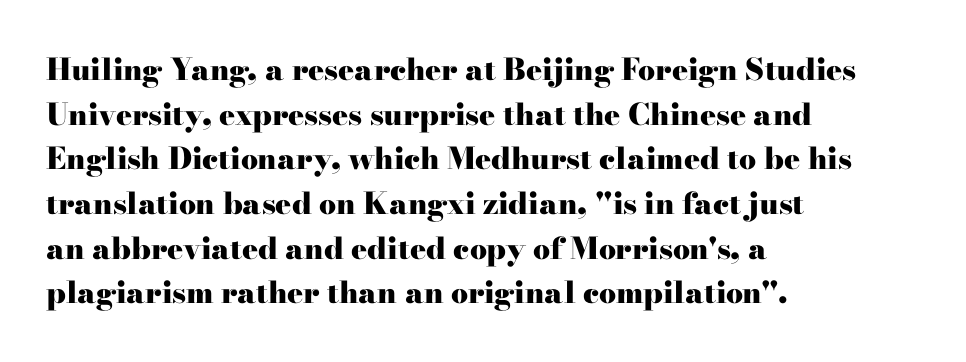
{"serif": "yes", "italic": "no", "bold": "yes", "weight": "heavy", "width": "wide", "stroke_contrast": "high", "x_height": "small", "monospaced": "no", "underline": "no", "align": "left", "line_spacing": "normal", "line_spacing_ratio": 1.49, "letter_spacing": "normal", "letter_spacing_em": 0.0, "glyph_px": 30}
